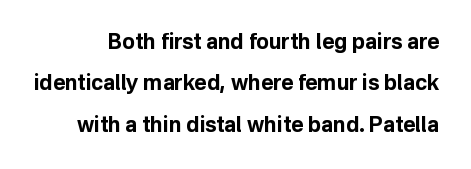
{"italic": "no", "bold": "yes", "underline": "no", "line_spacing": "loose", "line_spacing_ratio": 1.97, "letter_spacing": "normal", "letter_spacing_em": 0.0, "glyph_px": 21}
